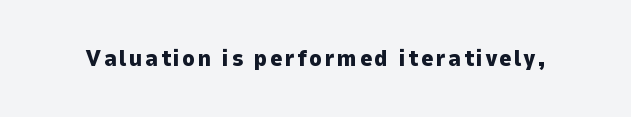
The words here are not underlined. Ascenders rise straight up at ninety degrees. What weight is shown? A full bold with thick strokes.
